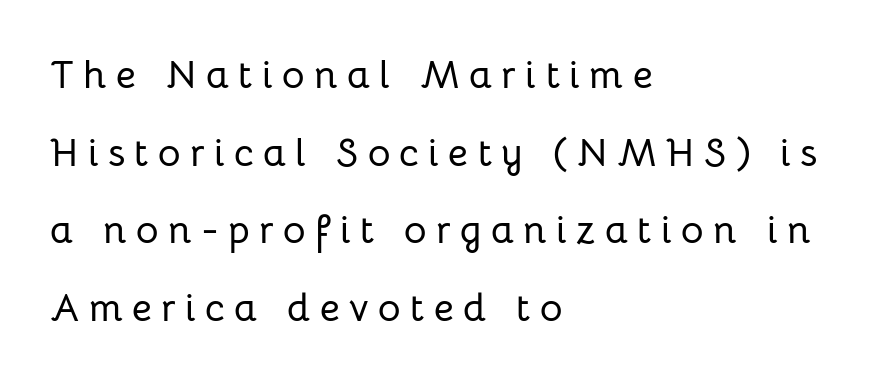
Q: Is the text italic (slanted)? A: No, it is upright.
Q: Is the typeface a serif or a sans-serif typeface? A: Sans-serif.
Q: Is the text underlined? A: No.
Q: How is the paragraph aligned? A: Left-aligned.
Q: Is the spacing between letters normal or unusually wide? A: Unusually wide.
Q: Is the spacing between lines tight, normal or loose? A: Loose.
Q: Width (condensed, normal, or wide)? A: Normal.
Q: Stroke contrast? A: Low.
Q: x-height? A: Medium.
Q: Monospaced? A: No.
